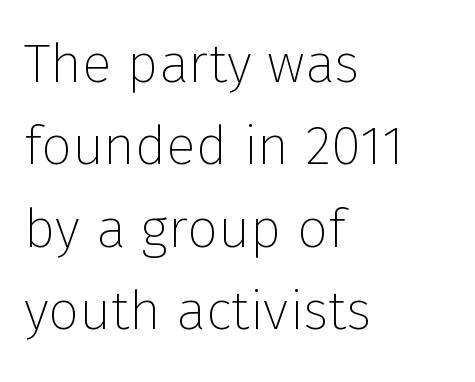
The rendering uses a moderate line-height, typical for paragraphs. If you drew a line through each stem, it would be perfectly vertical. Visually the block forms a straight wall on the left and a jagged coastline on the right. The passage shown has conventional tracking throughout. Grotesque or geometric, the face here clearly has no serifs.
